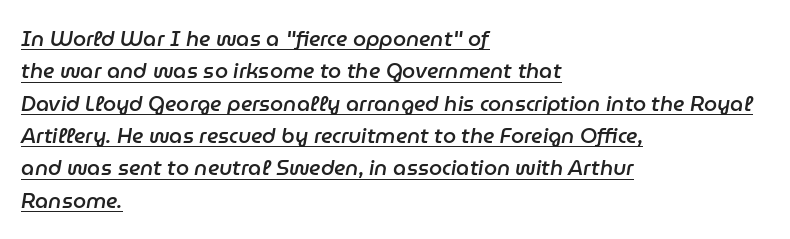
{"italic": "yes", "lean": "right", "slant_degrees": 9, "bold": "semi", "underline": "yes", "align": "left", "line_spacing": "normal", "line_spacing_ratio": 1.54, "letter_spacing": "normal", "letter_spacing_em": 0.0, "glyph_px": 21}
